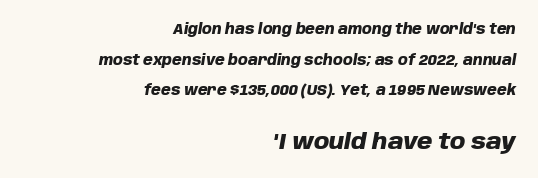
The image shows 22 px bold type, italic (leaning right); set right-aligned, loose line spacing (2.18x), normal letter spacing, not underlined; the second (bottom) block is 1.57x larger.
